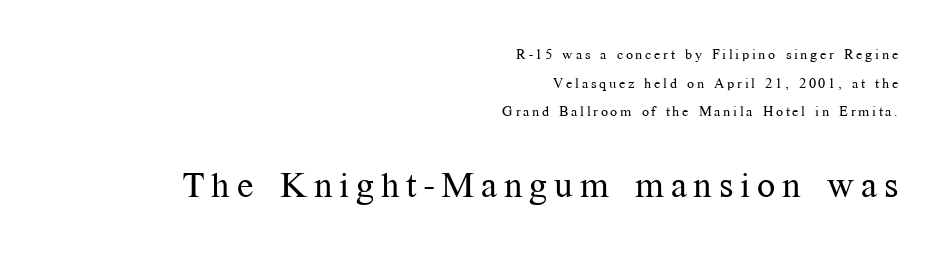
A typesetter would label this face a serif. Descenders hang freely into open space. These lines are set flush right with a ragged left edge. This is not heavy type; no bold has been used. Leading: increased.
